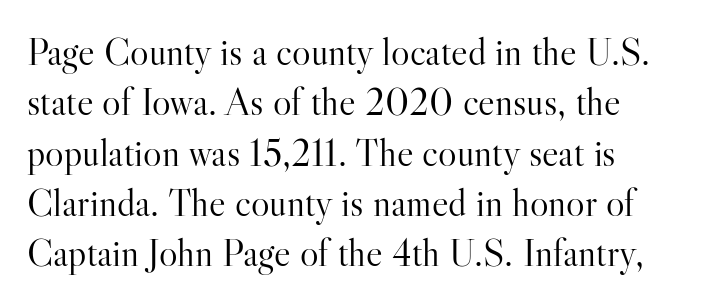
Q: Is the text bold? A: No.
Q: Is the text italic (slanted)? A: No, it is upright.
Q: Is the typeface a serif or a sans-serif typeface? A: Serif.
Q: Is the text underlined? A: No.
Q: How is the paragraph aligned? A: Left-aligned.
Q: Is the spacing between letters normal or unusually wide? A: Normal.
Q: Is the spacing between lines tight, normal or loose? A: Normal.
Q: Width (condensed, normal, or wide)? A: Normal.
Q: Stroke contrast? A: High.
Q: x-height? A: Small.
Q: Monospaced? A: No.
